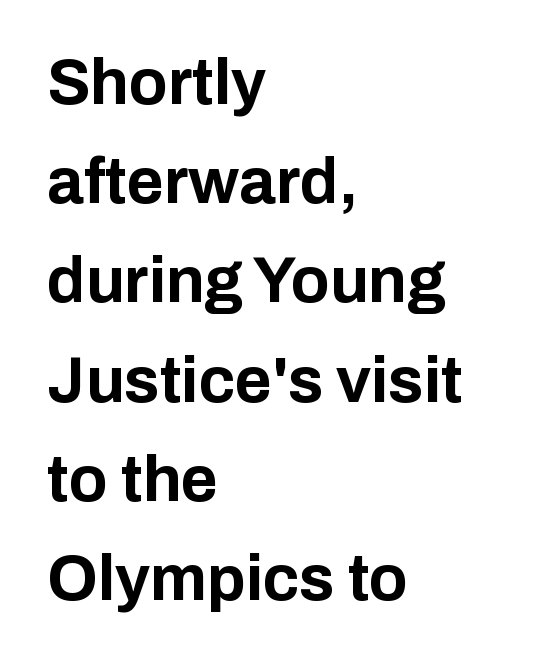
The image shows 64 px bold sans-serif type, upright; set left-aligned, normal line spacing (1.55x), normal letter spacing, not underlined; low stroke contrast and a medium x-height.
